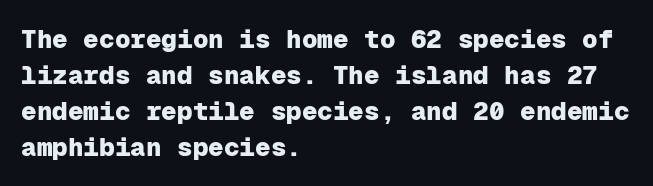
The image shows 26 px bold type, upright; set left-aligned, normal line spacing (1.39x), normal letter spacing, not underlined.
